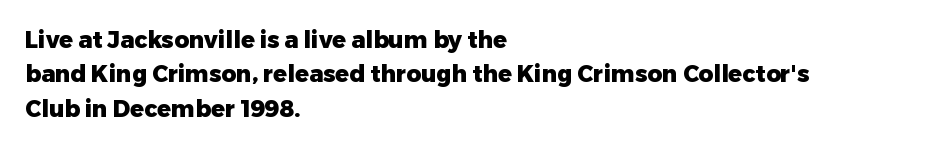
Q: Is the text bold? A: Yes.
Q: Is the text italic (slanted)? A: No, it is upright.
Q: Is the text underlined? A: No.
Q: How is the paragraph aligned? A: Left-aligned.
Q: Is the spacing between letters normal or unusually wide? A: Normal.
Q: Is the spacing between lines tight, normal or loose? A: Normal.
